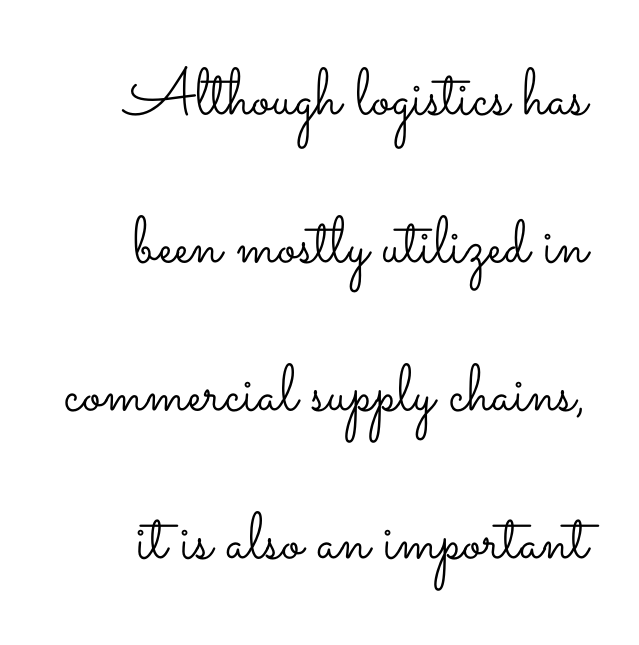
{"bold": "no", "weight": "light", "width": "wide", "stroke_contrast": "low", "x_height": "small", "monospaced": "no", "underline": "no", "align": "right", "line_spacing": "loose", "line_spacing_ratio": 2.24, "letter_spacing": "normal", "letter_spacing_em": 0.0, "glyph_px": 66}
